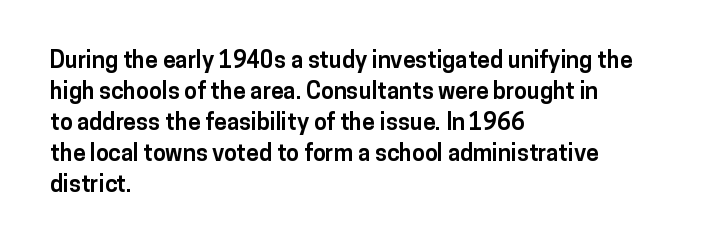
Q: Is the text bold? A: Yes.
Q: Is the text italic (slanted)? A: No, it is upright.
Q: Is the text underlined? A: No.
Q: How is the paragraph aligned? A: Left-aligned.
Q: Is the spacing between letters normal or unusually wide? A: Normal.
Q: Is the spacing between lines tight, normal or loose? A: Normal.
